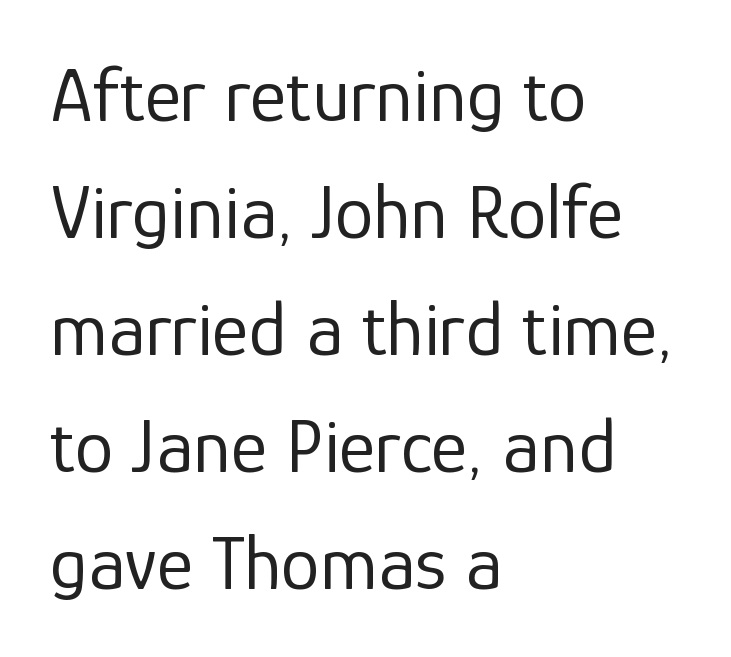
The image shows 78 px regular-weight sans-serif type, upright; set left-aligned, normal line spacing (1.5x), normal letter spacing, not underlined; low stroke contrast and a medium x-height.
